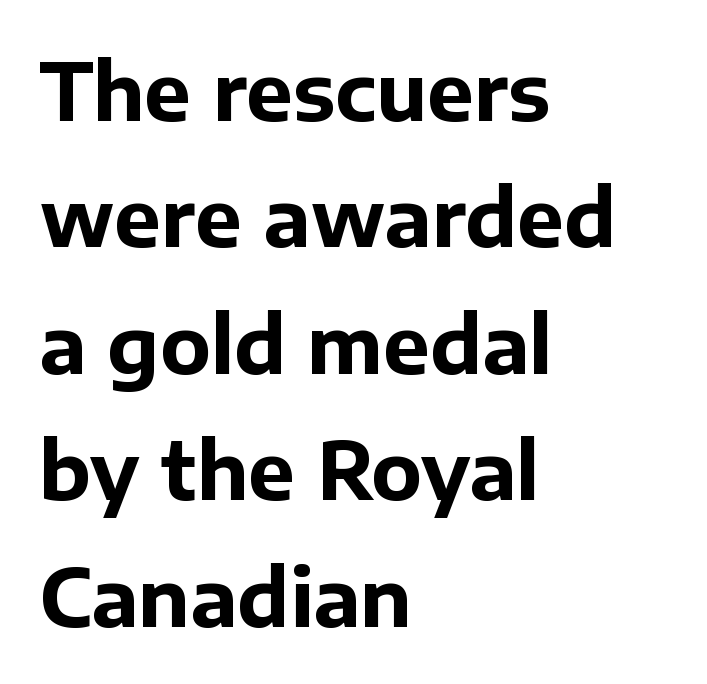
The image shows 79 px bold sans-serif type, upright; set left-aligned, normal line spacing (1.6x), normal letter spacing, not underlined; low stroke contrast and a medium x-height.
